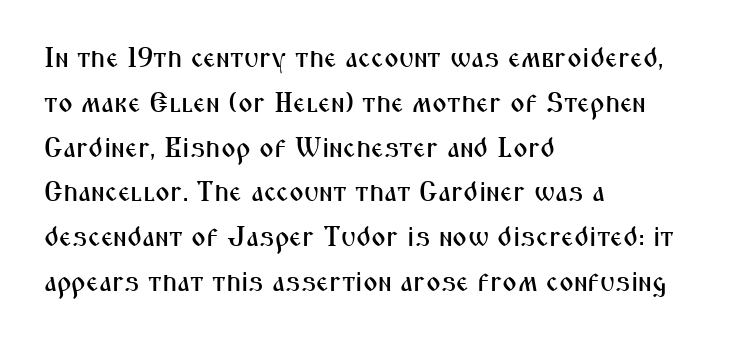
The image shows 28 px condensed sans-serif type, upright; set left-aligned, normal line spacing (1.6x), normal letter spacing, not underlined; medium stroke contrast and a medium x-height.
